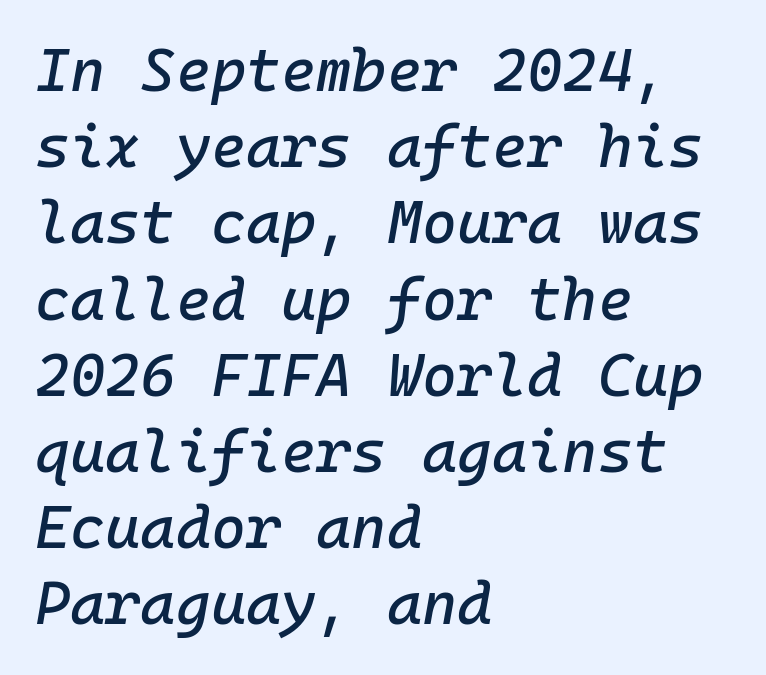
This sample has the even, mechanical cadence of fixed-width lettering. Where is the straight margin? On the left. Tracking value appears to be zero — textbook default spacing. Evenly set lines give the paragraph a standard silhouette.
